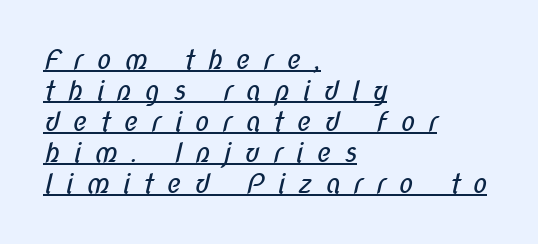
Q: Is the text bold? A: No.
Q: Is the text underlined? A: Yes.
Q: How is the paragraph aligned? A: Left-aligned.
Q: Is the spacing between letters normal or unusually wide? A: Unusually wide.
Q: Is the spacing between lines tight, normal or loose? A: Tight.
